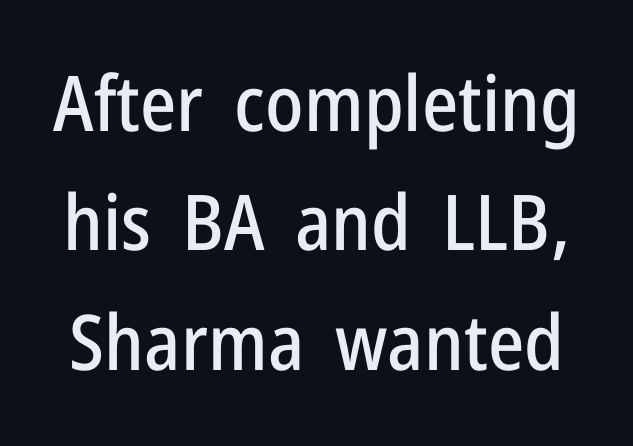
The image shows 77 px condensed sans-serif type, upright; set normal line spacing (1.55x), normal letter spacing, not underlined; low stroke contrast and a medium x-height.
